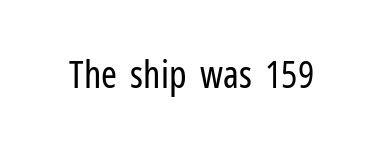
{"serif": "no", "italic": "no", "bold": "no", "weight": "regular", "width": "condensed", "stroke_contrast": "low", "x_height": "medium", "monospaced": "no", "underline": "no", "letter_spacing": "normal", "letter_spacing_em": 0.0, "glyph_px": 38}
